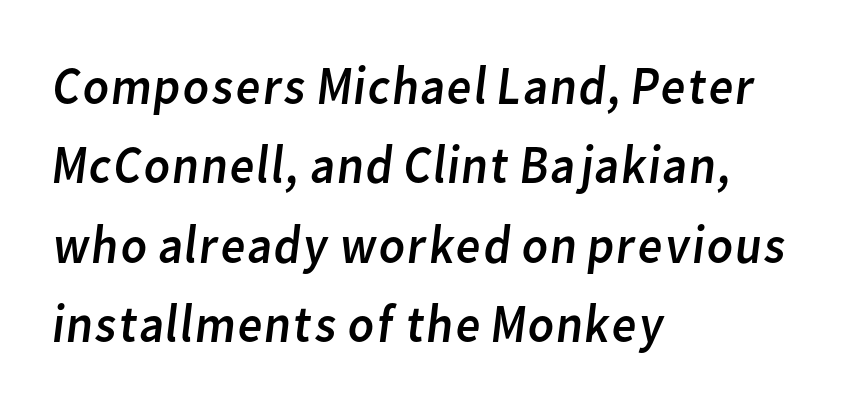
The text block is weighted toward the left margin, trailing off unevenly rightward. A typesetter would call this proportional, since set widths differ per character. The characters display no serif detailing; their extremities are plain. The weight tops out at a normal text grade. There is no visible air inserted between adjacent glyphs.
